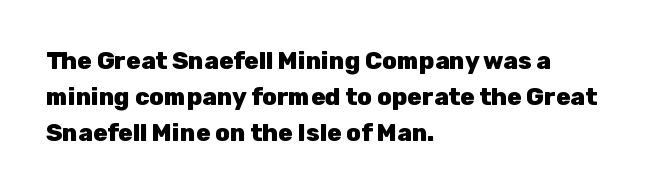
The vertical gap from one line to the next is medium. In terms of posture, this sample is upright. Look at the stroke-to-counter ratio: heavy, a bold. Clear beneath every line of the passage. Casual observation: everything's shoved over to the left. You could call the tracking neutral — neither tight nor loose.
